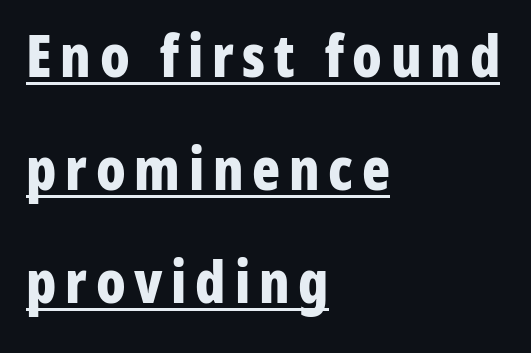
The image shows 58 px bold, condensed sans-serif type, upright; set left-aligned, loose line spacing (1.95x), underlined; low stroke contrast and a medium x-height.
